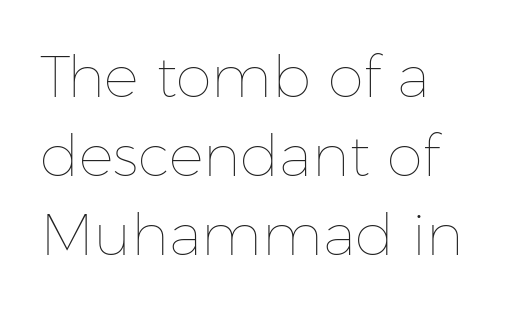
The image shows 58 px thin type, upright; set left-aligned, normal line spacing (1.36x), normal letter spacing, not underlined; low stroke contrast and a medium x-height.
